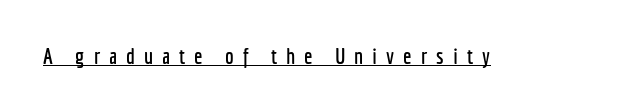
The tracking reads as deliberately expanded to a designer's eye. Posture: upright roman. Emphasis is given by a line drawn under the lettering.
